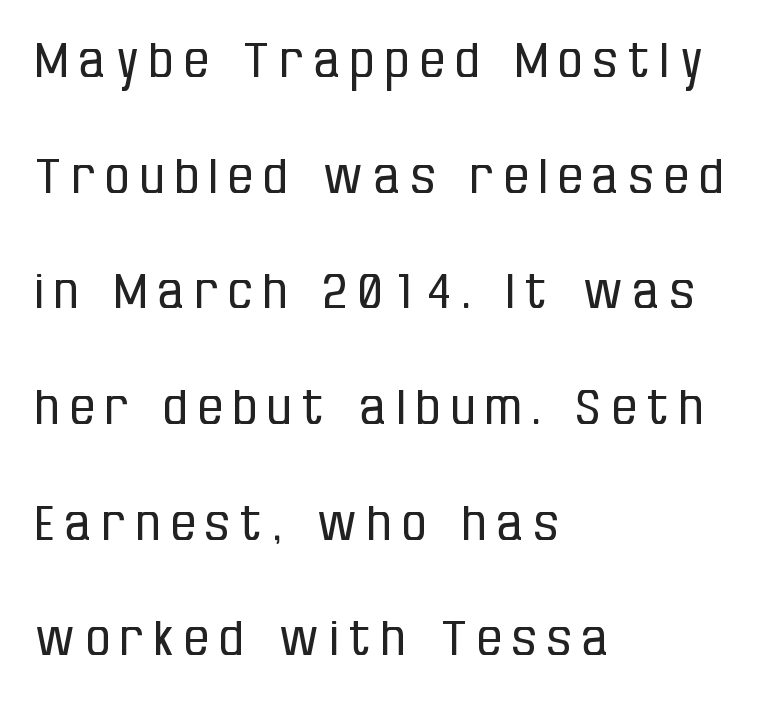
Stem width sits at or under what a default text font uses. Underline: absent. Upright lettering throughout. The compositor pushed each line to the left boundary. In terms of letterspacing, this is a distinctly airy, spread setting. The glyphs in this specimen are sans serif.
